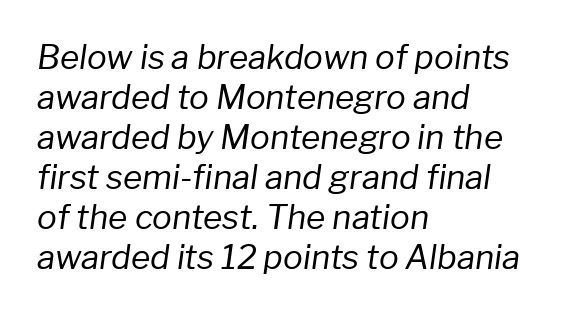
Q: Is the text bold? A: No.
Q: Is the text italic (slanted)? A: Yes, it leans right by about 8 degrees.
Q: Is the text underlined? A: No.
Q: How is the paragraph aligned? A: Left-aligned.
Q: Is the spacing between letters normal or unusually wide? A: Normal.
Q: Width (condensed, normal, or wide)? A: Normal.
Q: Stroke contrast? A: Low.
Q: x-height? A: Medium.
Q: Monospaced? A: No.
